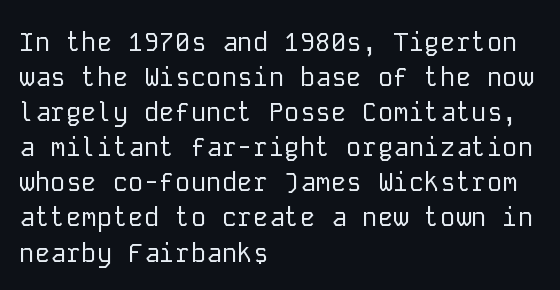
The image shows 26 px text type, upright; set left-aligned, normal line spacing (1.35x), normal letter spacing, not underlined.
